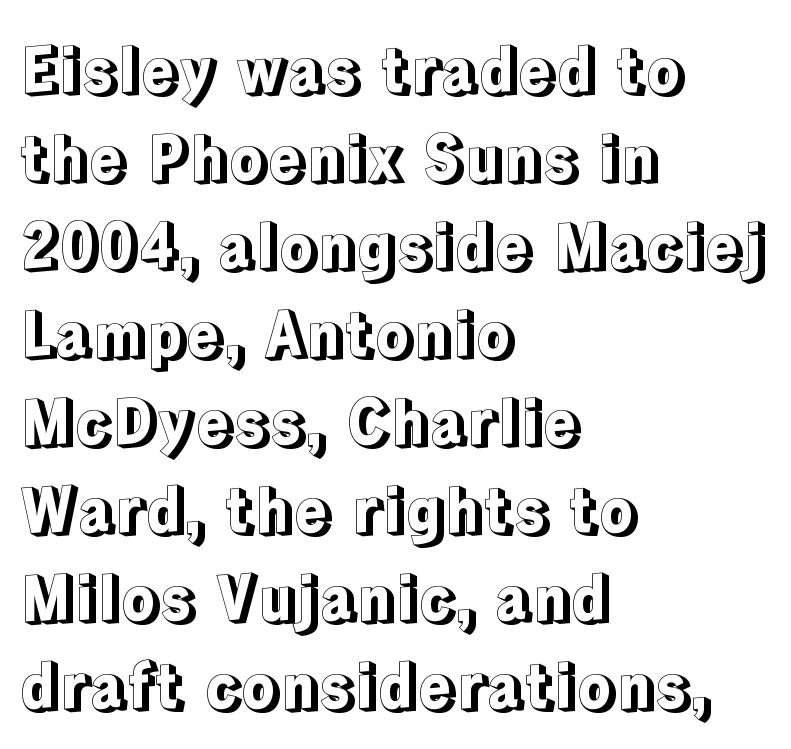
Q: Is the text italic (slanted)? A: No, it is upright.
Q: Is the text underlined? A: No.
Q: How is the paragraph aligned? A: Left-aligned.
Q: Is the spacing between letters normal or unusually wide? A: Normal.
Q: Is the spacing between lines tight, normal or loose? A: Normal.
Q: Width (condensed, normal, or wide)? A: Normal.
Q: x-height? A: Medium.
Q: Monospaced? A: No.
